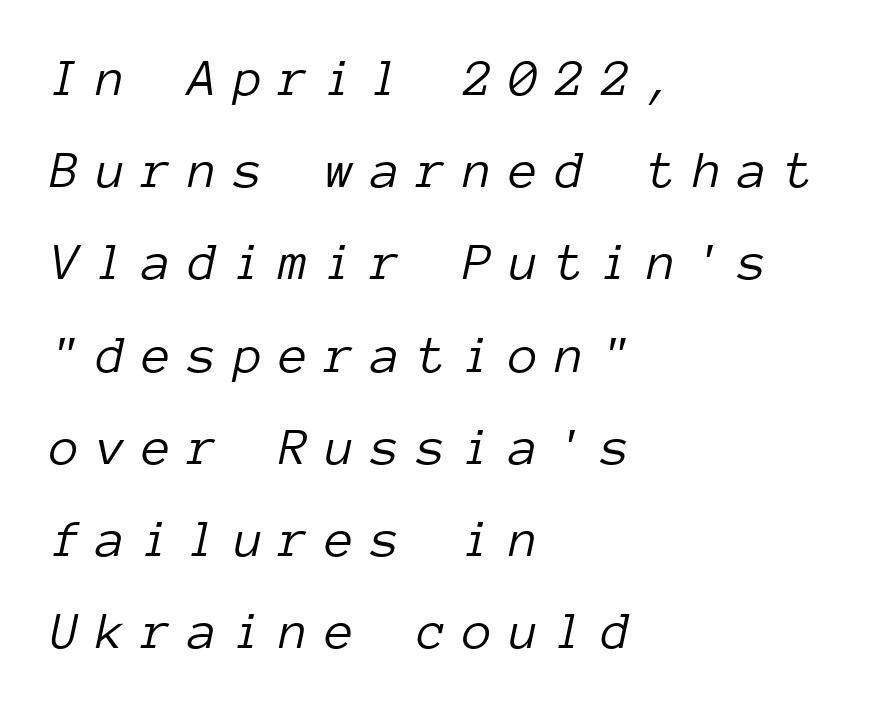
The image shows 53 px light type, italic (leaning right), monospaced; set left-aligned, line spacing 1.74x, unusually wide letter spacing (+0.32 em), not underlined; low stroke contrast and a medium x-height.
